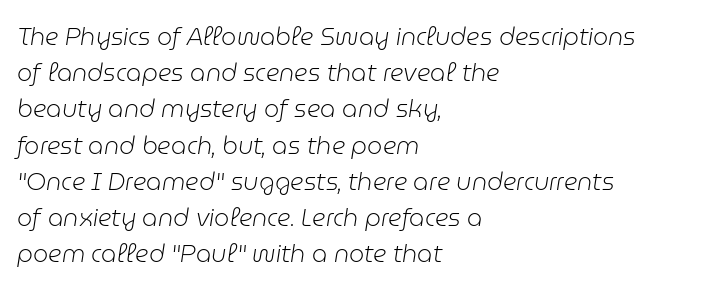
Think standard paragraph weight, or any step lighter than that. If you drew a ruler down the left edge, every line would touch it. A bare baseline throughout the passage. The block of text has a typical density, with ordinary space between rows.
